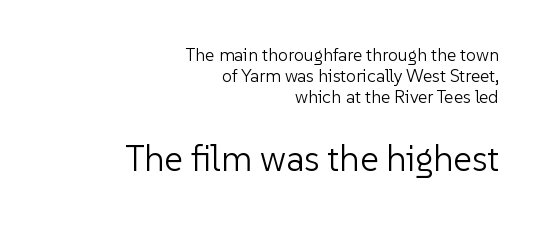
The image shows 36 px light sans-serif type, upright; set right-aligned, line spacing 1.17x, normal letter spacing, not underlined; the second (bottom) block is 2.0x larger; low stroke contrast and a medium x-height.
